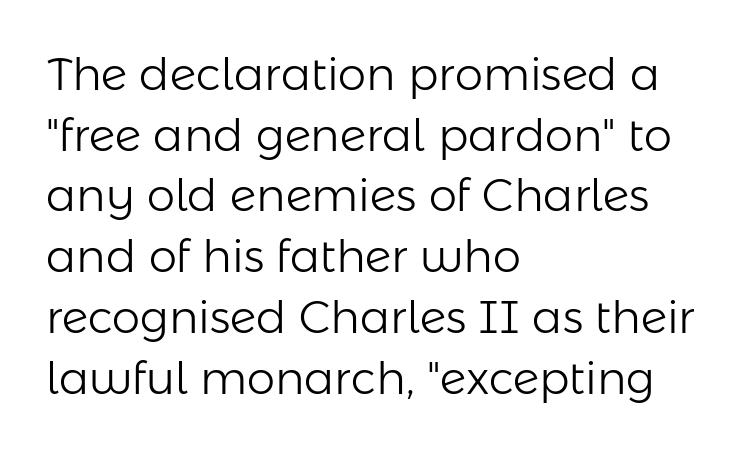
Q: Is the text bold? A: No.
Q: Is the text italic (slanted)? A: No, it is upright.
Q: Is the typeface a serif or a sans-serif typeface? A: Sans-serif.
Q: Is the text underlined? A: No.
Q: How is the paragraph aligned? A: Left-aligned.
Q: Is the spacing between letters normal or unusually wide? A: Normal.
Q: Is the spacing between lines tight, normal or loose? A: Normal.
Q: Width (condensed, normal, or wide)? A: Normal.
Q: Stroke contrast? A: Low.
Q: x-height? A: Medium.
Q: Monospaced? A: No.
